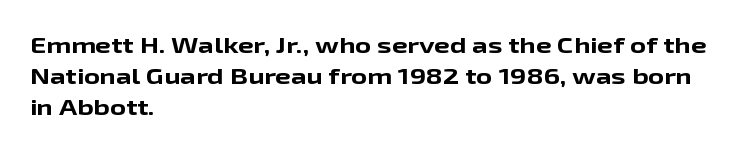
The image shows 22 px bold type, upright; set left-aligned, normal line spacing (1.41x), normal letter spacing, not underlined.
